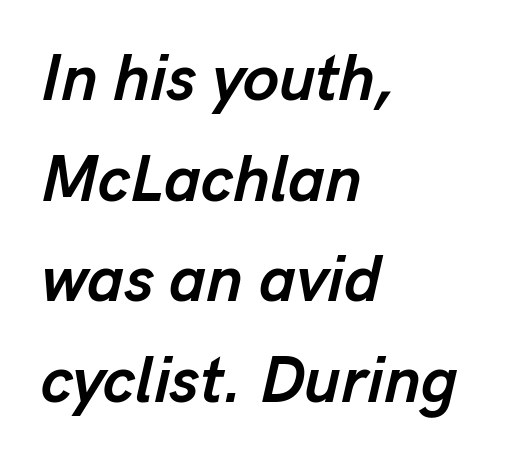
The foot of each line stays bare and open. Each letter keeps its own natural width here, so spacing adapts to shape. An italicized treatment has been applied to the whole sample. If you measured baseline to baseline, you'd find a middling distance. One-word summary of the alignment: left. What weight is shown? A full bold with thick strokes.
